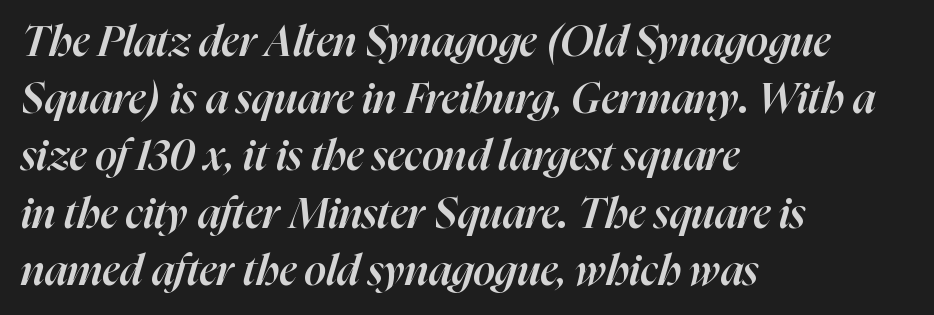
The image shows 43 px semibold type, italic (leaning right); set left-aligned, normal line spacing (1.33x), normal letter spacing, not underlined; high stroke contrast and a medium x-height.
